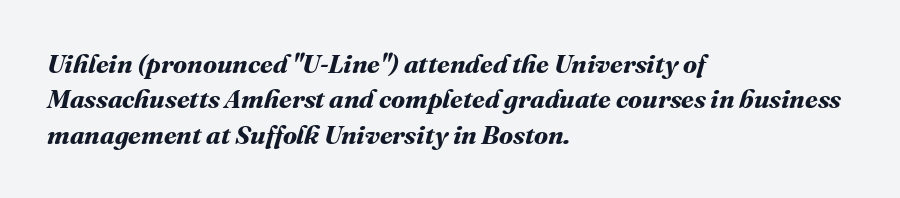
Characters follow at the spacing the type designer built in. Vertical spacing — default. Alignment: flush left. Students, this is bold: see how much ink each stroke carries.
